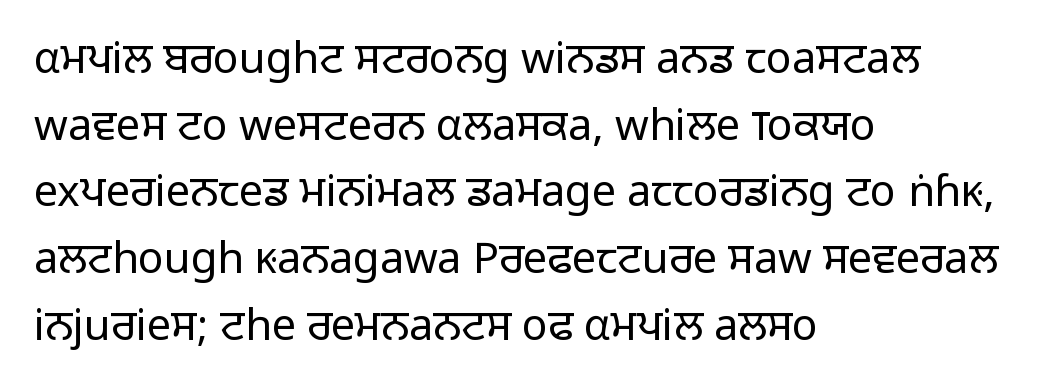
Normally led — the rows are evenly, conventionally spaced. Descenders hang freely into open space. Nothing heavy about these letters — not bold at all. The text was rendered using a sans face with plain stroke endings. Does the lettering tilt? It doesn't — this is upright.
